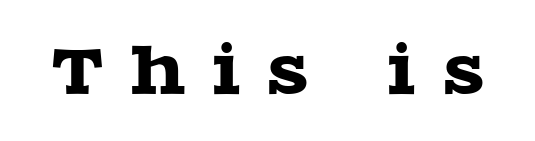
{"serif": "yes", "italic": "no", "width": "wide", "x_height": "large", "monospaced": "no", "underline": "no", "letter_spacing": "wide", "letter_spacing_em": 0.45, "glyph_px": 62}
